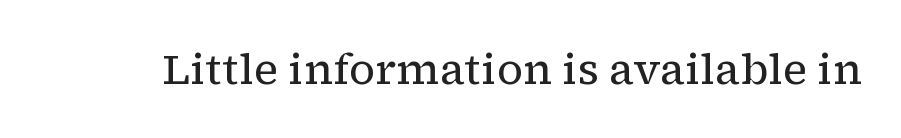
The image shows 43 px regular-weight serif type, upright; set normal letter spacing, not underlined; low stroke contrast and a medium x-height.
